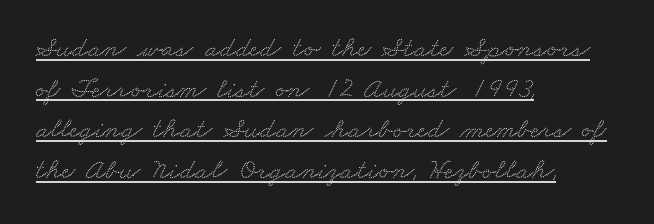
The image shows 29 px wide serif type; set left-aligned, normal line spacing (1.4x), normal letter spacing, underlined; low stroke contrast and a small x-height.
